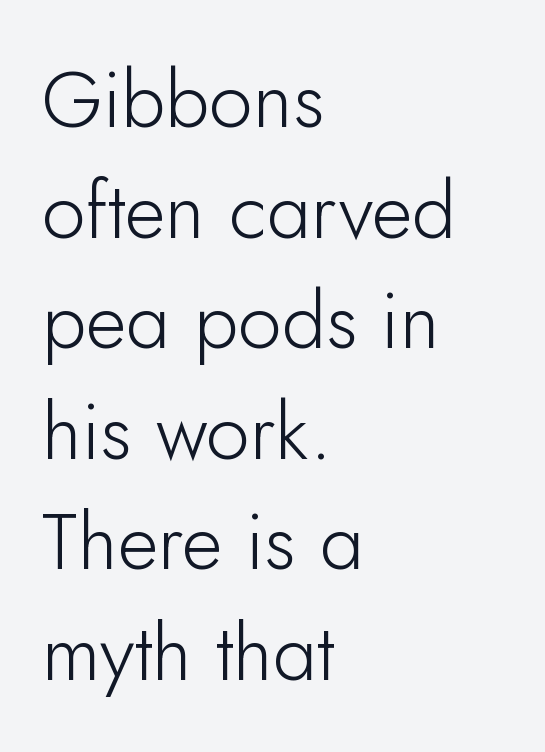
{"serif": "no", "italic": "no", "bold": "no", "weight": "light", "width": "normal", "stroke_contrast": "low", "x_height": "small", "monospaced": "no", "underline": "no", "align": "left", "line_spacing": "normal", "line_spacing_ratio": 1.4, "letter_spacing": "normal", "letter_spacing_em": 0.0, "glyph_px": 79}
